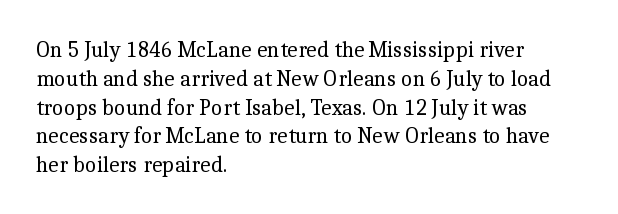
The image shows 22 px text type, upright; set left-aligned, normal line spacing (1.31x), normal letter spacing, not underlined.
